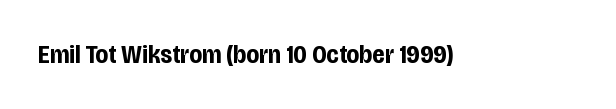
{"italic": "no", "bold": "yes", "underline": "no", "letter_spacing": "normal", "letter_spacing_em": 0.0, "glyph_px": 26}
